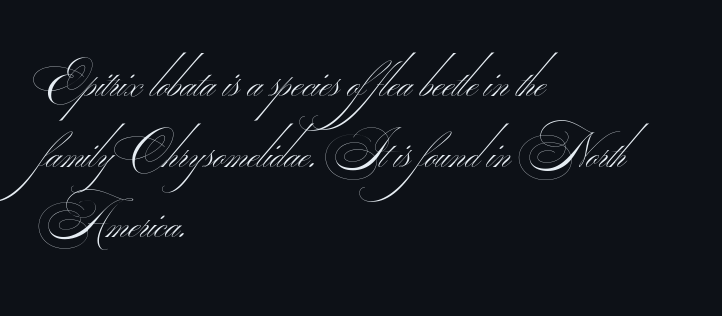
Serifs: no, the terminals of the letterforms are clean. The type is set solid horizontally, with unmodified tracking. The rendering uses natural spacing where letterforms have individual widths. Evenly set lines give the paragraph a standard silhouette. Is this a heavy cut? Hardly; it is regular or lighter. The zone under the glyphs is completely vacant.
